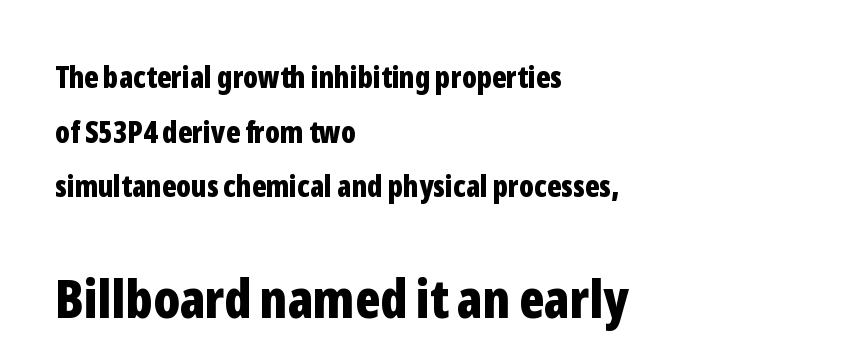
Q: Is the text bold? A: Yes.
Q: Is the text italic (slanted)? A: No, it is upright.
Q: Is the typeface a serif or a sans-serif typeface? A: Sans-serif.
Q: Is the text underlined? A: No.
Q: How is the paragraph aligned? A: Left-aligned.
Q: Is the spacing between letters normal or unusually wide? A: Normal.
Q: Which block of text is set in a larger size, the first (top) or the second (bottom)? A: The second (bottom) one.
Q: Width (condensed, normal, or wide)? A: Condensed.
Q: Stroke contrast? A: Low.
Q: x-height? A: Medium.
Q: Monospaced? A: No.
